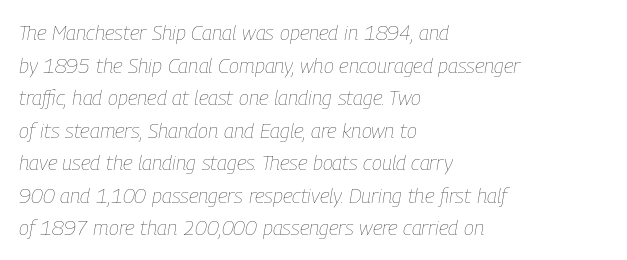
Q: Is the text bold? A: No.
Q: Is the text italic (slanted)? A: Yes, it leans right by about 9 degrees.
Q: Is the text underlined? A: No.
Q: How is the paragraph aligned? A: Left-aligned.
Q: Is the spacing between letters normal or unusually wide? A: Normal.
Q: Is the spacing between lines tight, normal or loose? A: Normal.
